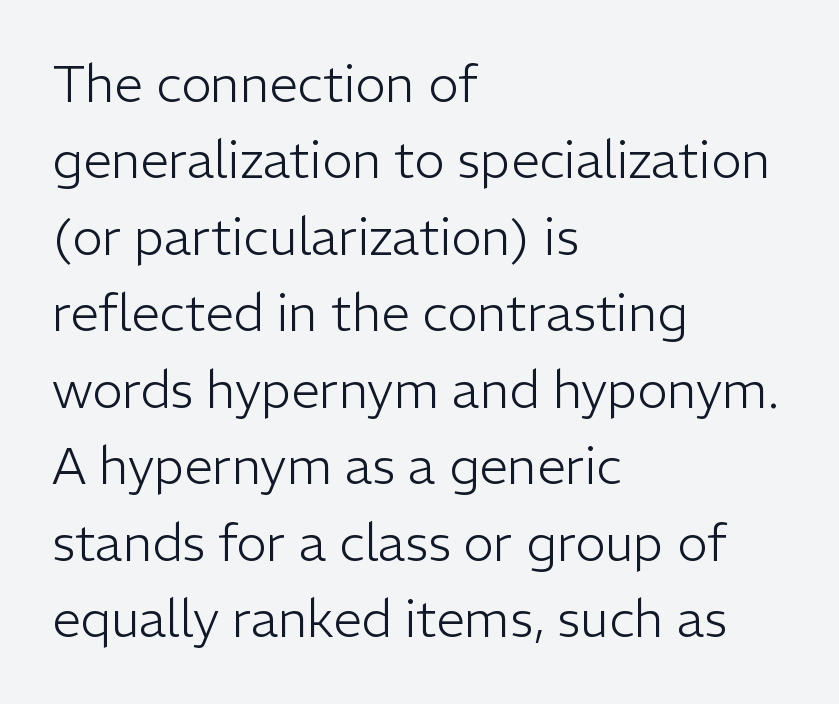
The image shows 51 px light sans-serif type, upright; set left-aligned, normal line spacing (1.5x), normal letter spacing, not underlined; low stroke contrast and a medium x-height.
